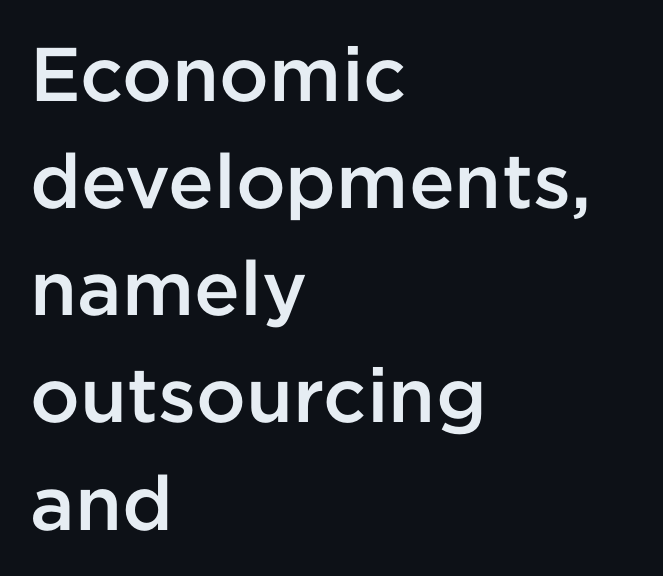
{"serif": "no", "italic": "no", "bold": "semi", "weight": "semibold", "width": "normal", "stroke_contrast": "low", "x_height": "medium", "monospaced": "no", "underline": "no", "align": "left", "line_spacing": "normal", "line_spacing_ratio": 1.41, "letter_spacing": "normal", "letter_spacing_em": 0.0, "glyph_px": 76}
